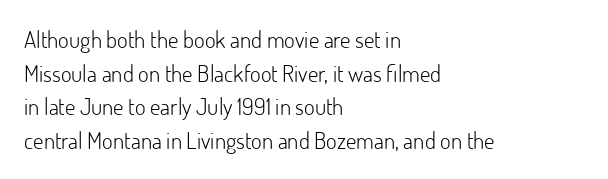
What stands out about the letter spacing? Nothing — it is the standard amount. Type without underlining. You can tell it's not italic because the verticals are truly vertical. Is there much room between lines? A standard amount, neither cramped nor airy.
